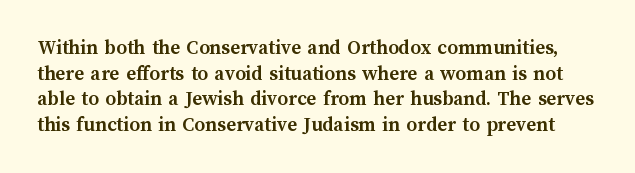
The image shows 21 px bold type, upright; set line spacing 1.22x, normal letter spacing, not underlined.
